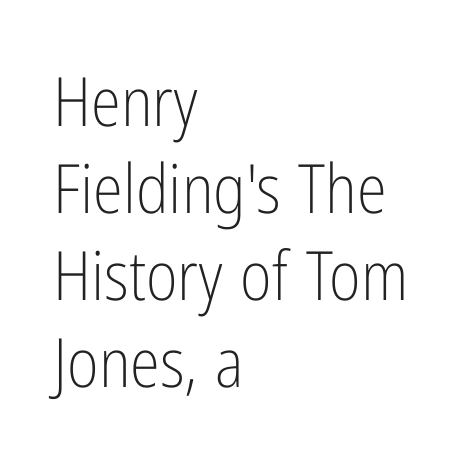
This is sans-serif lettering, the kind often seen on screens and signage. Tracking value appears to be zero — textbook default spacing. The lines in this sample share a left origin and differ only in where they stop. Spacing verdict: proportional, widths tailored to each character. It's the straight-up-and-down kind of type. The rendering uses a moderate line-height, typical for paragraphs.
